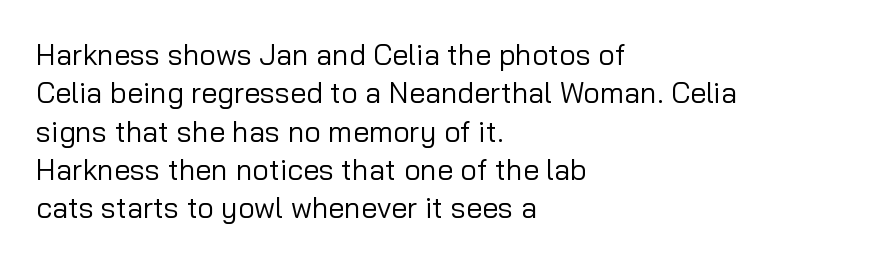
Q: Is the text bold? A: No.
Q: Is the text italic (slanted)? A: No, it is upright.
Q: Is the typeface a serif or a sans-serif typeface? A: Sans-serif.
Q: Is the text underlined? A: No.
Q: How is the paragraph aligned? A: Left-aligned.
Q: Is the spacing between letters normal or unusually wide? A: Normal.
Q: Is the spacing between lines tight, normal or loose? A: Normal.
Q: Width (condensed, normal, or wide)? A: Normal.
Q: Stroke contrast? A: Low.
Q: x-height? A: Medium.
Q: Monospaced? A: No.
